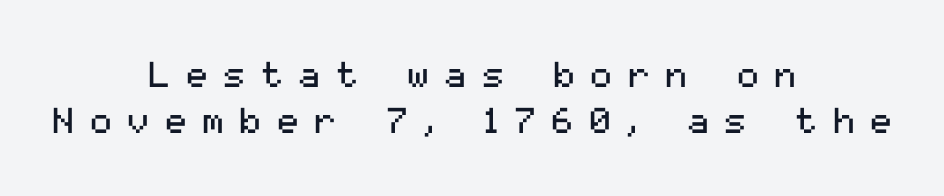
The image shows 36 px regular-weight sans-serif type, upright; set centered, normal line spacing (1.29x), unusually wide letter spacing (+0.44 em), not underlined; medium stroke contrast and a medium x-height.
